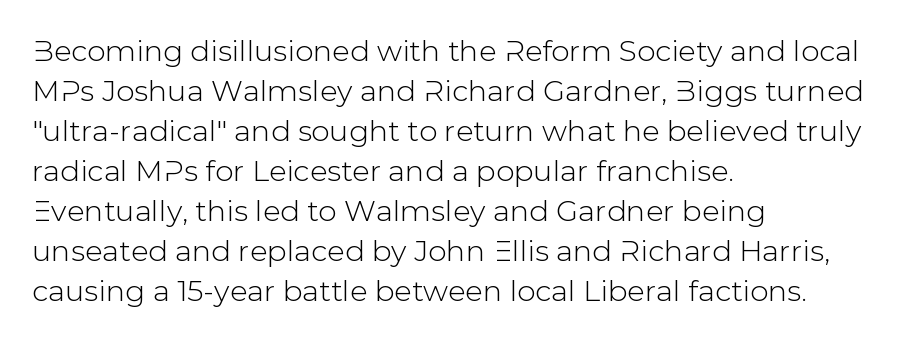
Descenders are the only things crossing below the line. The passage shown is typed in a proportional face where columns would drift. The horizontal fit of the characters is conventional and even. This rendering uses left alignment, leaving the right contour irregular. Regarding leading, the lines here are spaced in the standard way.
